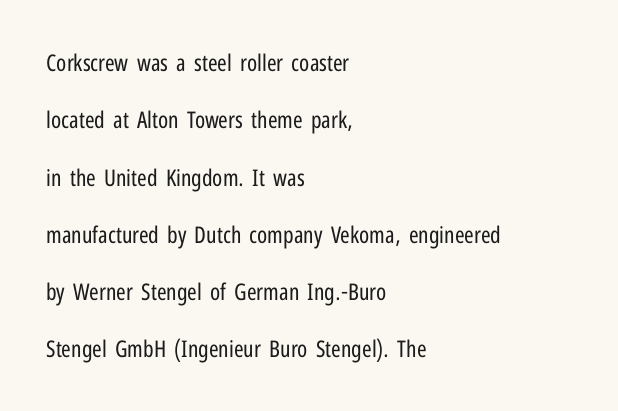
The image shows 23 px text type, upright; set left-aligned, loose line spacing (2.49x), normal letter spacing, not underlined.
